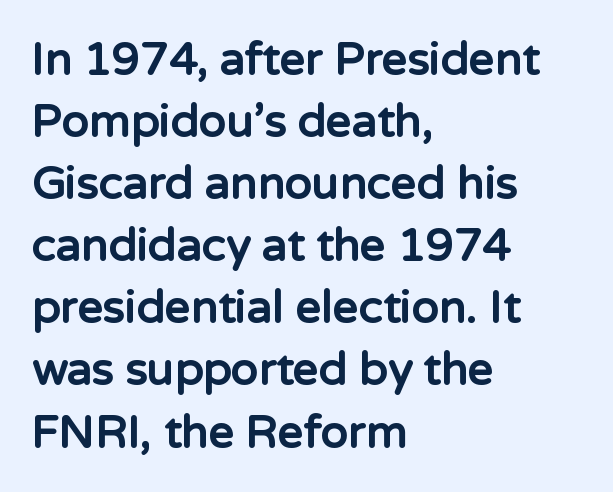
Q: Is the text bold? A: Yes.
Q: Is the text italic (slanted)? A: No, it is upright.
Q: Is the typeface a serif or a sans-serif typeface? A: Sans-serif.
Q: Is the text underlined? A: No.
Q: How is the paragraph aligned? A: Left-aligned.
Q: Is the spacing between letters normal or unusually wide? A: Normal.
Q: Is the spacing between lines tight, normal or loose? A: Normal.
Q: Width (condensed, normal, or wide)? A: Normal.
Q: Stroke contrast? A: Low.
Q: x-height? A: Medium.
Q: Monospaced? A: No.
